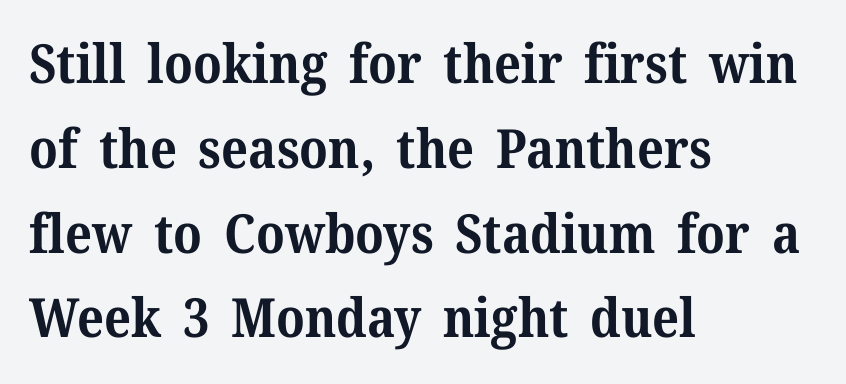
{"serif": "yes", "italic": "no", "bold": "yes", "weight": "bold", "width": "normal", "stroke_contrast": "medium", "x_height": "medium", "monospaced": "no", "underline": "no", "align": "left", "line_spacing": "normal", "line_spacing_ratio": 1.57, "letter_spacing": "normal", "letter_spacing_em": 0.0, "glyph_px": 54}
